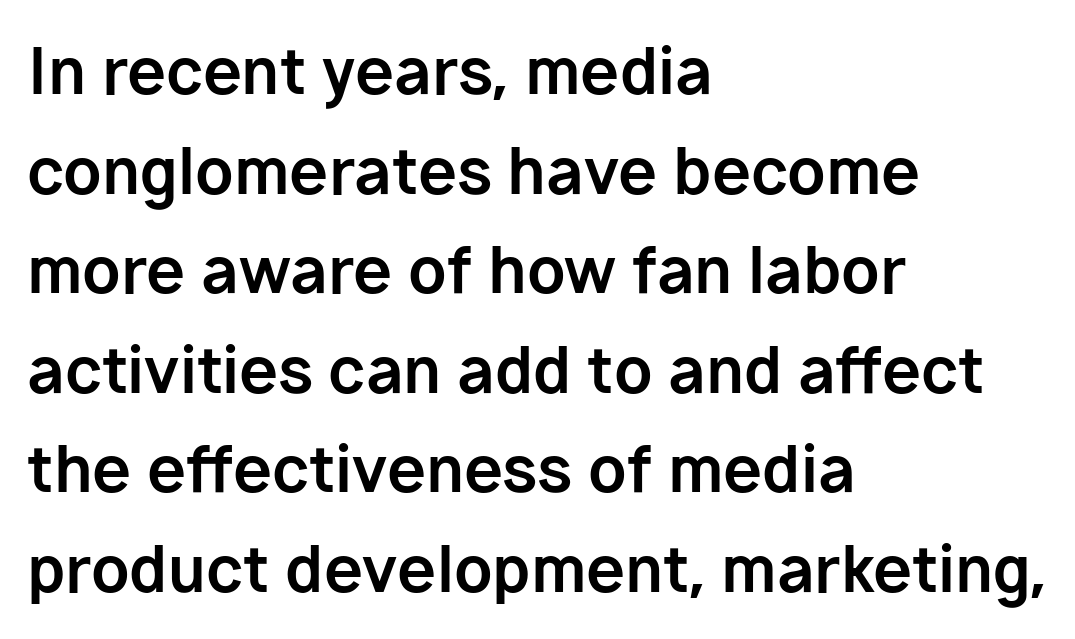
Q: Is the text bold? A: Yes.
Q: Is the text italic (slanted)? A: No, it is upright.
Q: Is the typeface a serif or a sans-serif typeface? A: Sans-serif.
Q: Is the text underlined? A: No.
Q: How is the paragraph aligned? A: Left-aligned.
Q: Is the spacing between letters normal or unusually wide? A: Normal.
Q: Is the spacing between lines tight, normal or loose? A: Normal.
Q: Width (condensed, normal, or wide)? A: Normal.
Q: Stroke contrast? A: Low.
Q: x-height? A: Medium.
Q: Monospaced? A: No.
